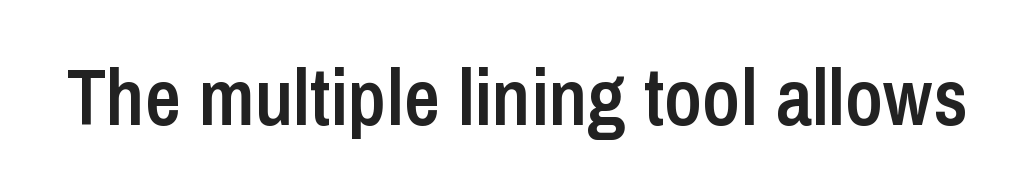
A bare baseline throughout the passage. Posture: upright roman. Letter spacing: default. Note: no serifs on the glyphs.
